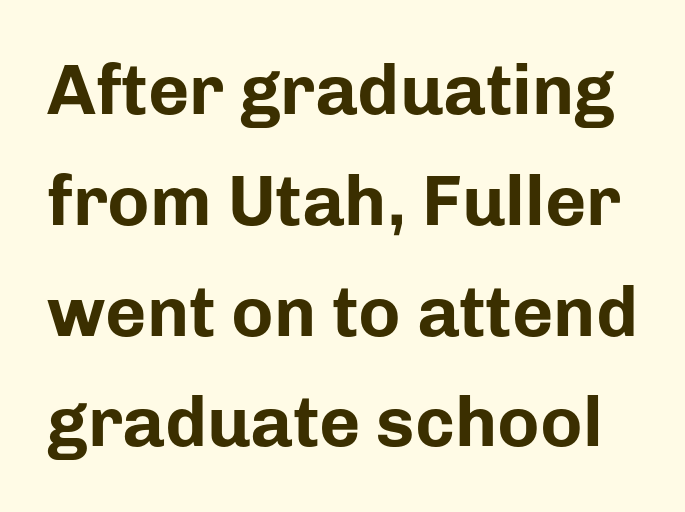
The image shows 71 px bold sans-serif type, upright; set normal line spacing (1.56x), normal letter spacing, not underlined; low stroke contrast and a medium x-height.
